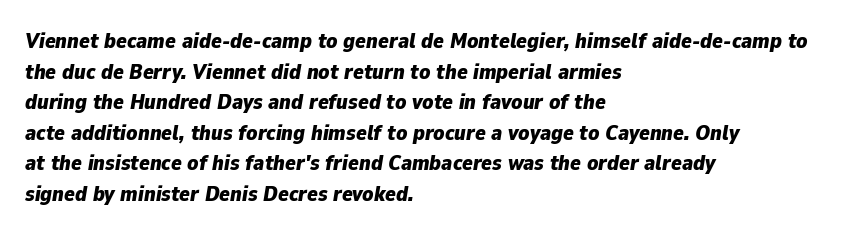
Leading: standard. Nothing unusual about the tracking: characters are spaced as the font intends. Horizontal alignment here is leftward, the default for most running prose. Nobody drew a line under any word here. The rendering uses a bold face; every stroke is thick and dark. You can tell it's italic because the verticals aren't actually vertical.
